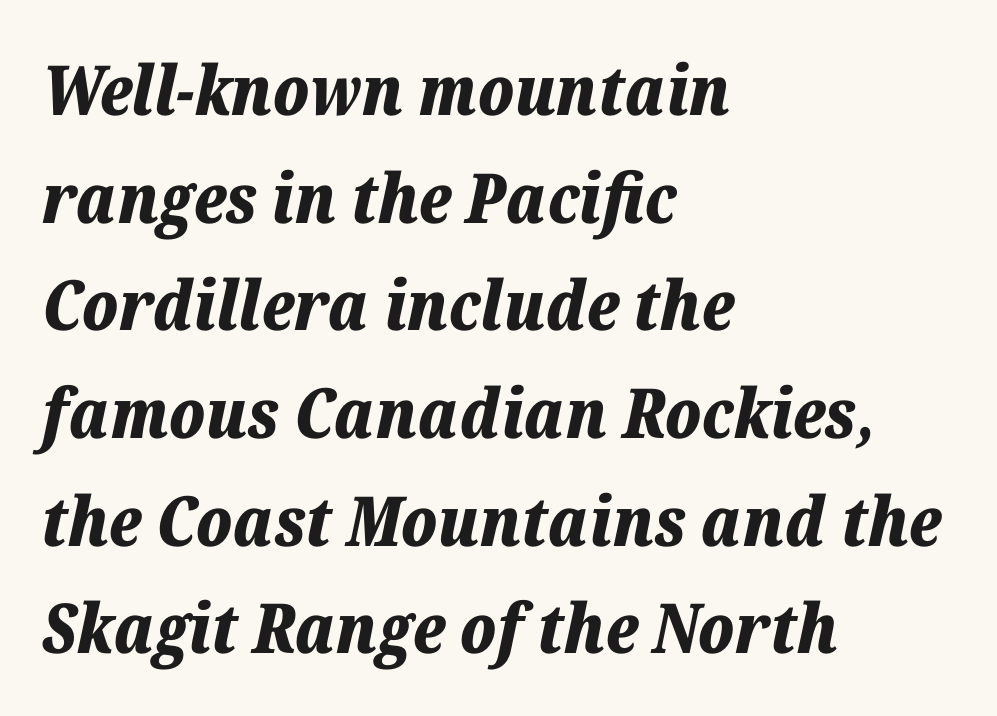
The image shows 69 px bold type, italic (leaning right); set left-aligned, normal line spacing (1.56x), normal letter spacing, not underlined; low stroke contrast and a medium x-height.
